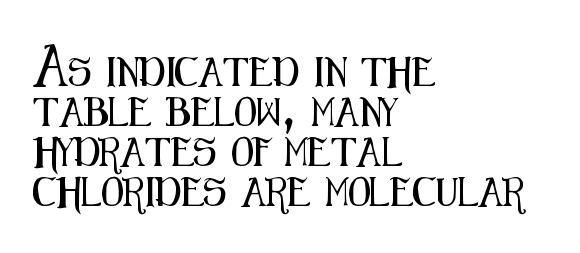
The image shows 29 px condensed type, upright; set left-aligned, normal line spacing (1.38x), normal letter spacing, not underlined; medium stroke contrast and a medium x-height.
